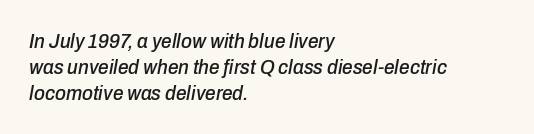
Q: Is the text italic (slanted)? A: Yes, it leans right by about 10 degrees.
Q: Is the text underlined? A: No.
Q: How is the paragraph aligned? A: Left-aligned.
Q: Is the spacing between letters normal or unusually wide? A: Normal.
